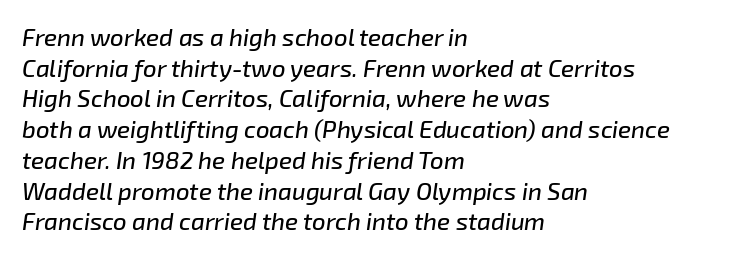
If you measured baseline to baseline, you'd find a middling distance. Glance below the letters and you will spot only blank space. Horizontal alignment here is leftward, the default for most running prose. There's an unmistakable incline to the writing here. Spacing between characters is what you'd get straight out of the box.
